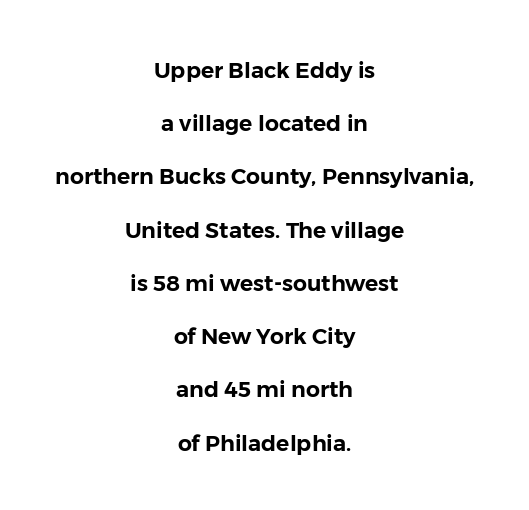
{"italic": "no", "underline": "no", "align": "center", "line_spacing": "loose", "line_spacing_ratio": 2.42, "letter_spacing": "normal", "letter_spacing_em": 0.0, "glyph_px": 22}
